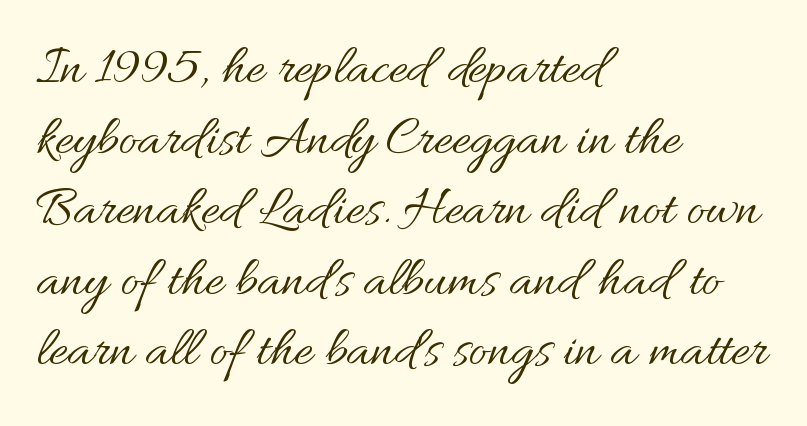
The image shows 56 px regular-weight type; set left-aligned, normal line spacing (1.26x), normal letter spacing, not underlined; medium stroke contrast and a small x-height.
